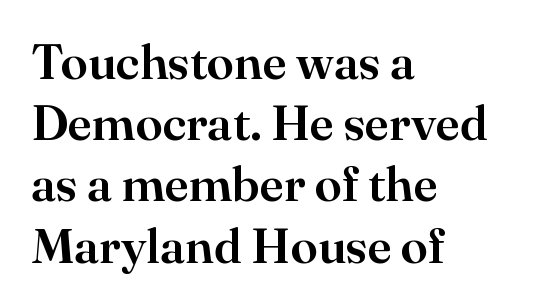
Q: Is the text italic (slanted)? A: No, it is upright.
Q: Is the typeface a serif or a sans-serif typeface? A: Serif.
Q: Is the text underlined? A: No.
Q: How is the paragraph aligned? A: Left-aligned.
Q: Is the spacing between letters normal or unusually wide? A: Normal.
Q: Is the spacing between lines tight, normal or loose? A: Normal.
Q: Width (condensed, normal, or wide)? A: Normal.
Q: Stroke contrast? A: High.
Q: x-height? A: Small.
Q: Monospaced? A: No.
